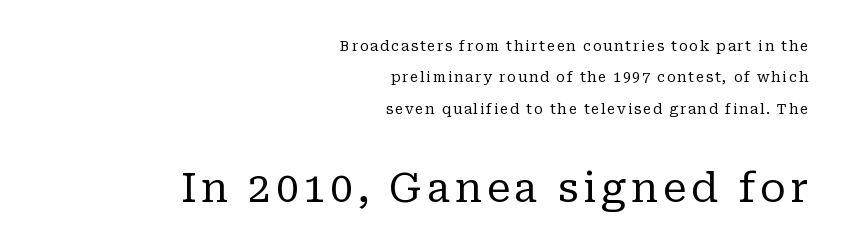
The image shows 40 px regular-weight serif type, upright; set right-aligned, loose line spacing (2.24x), not underlined; the second (bottom) block is 2.86x larger; low stroke contrast and a medium x-height.
